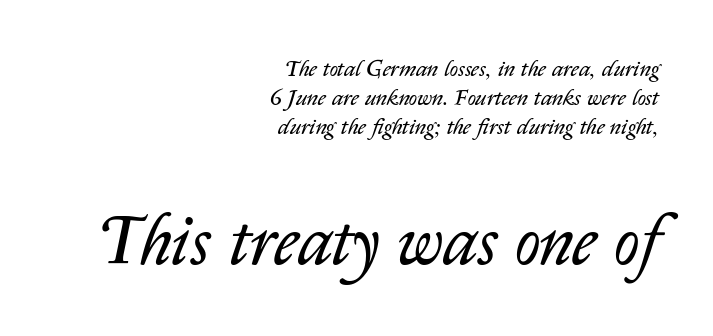
Q: Is the text bold? A: No.
Q: Is the text italic (slanted)? A: Yes, it leans right by about 14 degrees.
Q: Is the text underlined? A: No.
Q: How is the paragraph aligned? A: Right-aligned.
Q: Is the spacing between letters normal or unusually wide? A: Normal.
Q: Is the spacing between lines tight, normal or loose? A: Normal.
Q: Which block of text is set in a larger size, the first (top) or the second (bottom)? A: The second (bottom) one.
Q: Width (condensed, normal, or wide)? A: Normal.
Q: Stroke contrast? A: Low.
Q: x-height? A: Medium.
Q: Monospaced? A: No.
